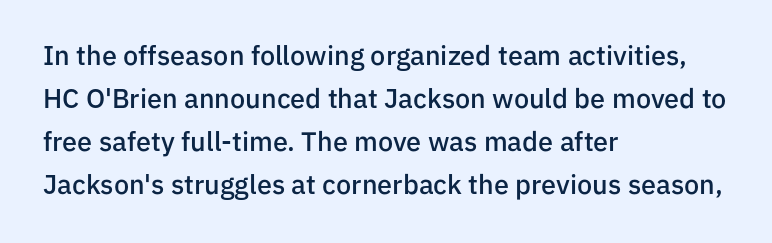
{"italic": "no", "bold": "semi", "underline": "no", "align": "left", "line_spacing": "normal", "line_spacing_ratio": 1.59, "letter_spacing": "normal", "letter_spacing_em": 0.0, "glyph_px": 27}
